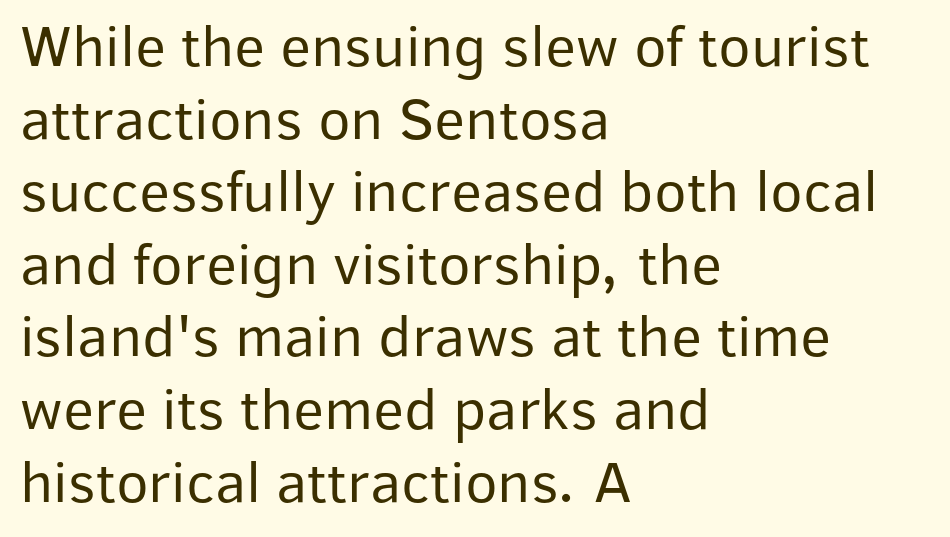
{"serif": "no", "italic": "no", "bold": "no", "weight": "regular", "width": "normal", "stroke_contrast": "low", "x_height": "medium", "monospaced": "no", "underline": "no", "align": "left", "line_spacing_ratio": 1.21, "letter_spacing": "normal", "letter_spacing_em": 0.0, "glyph_px": 60}
